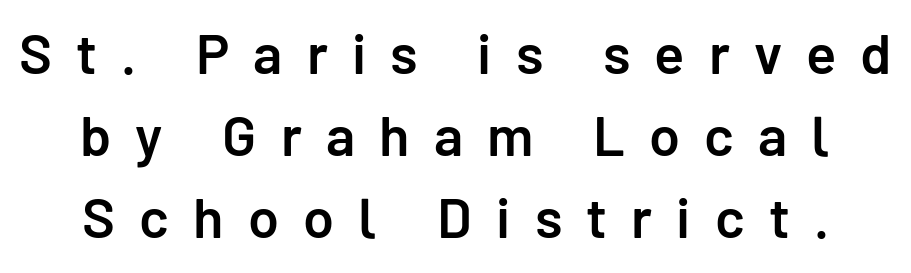
What stands out about the letter spacing? Its width — letters are far apart. How would I describe the line gaps? Plain and ordinary. The rendering uses natural spacing where letterforms have individual widths. The text was rendered using a sans face with plain stroke endings. Notice how the stems are strictly vertical — no italics here.
